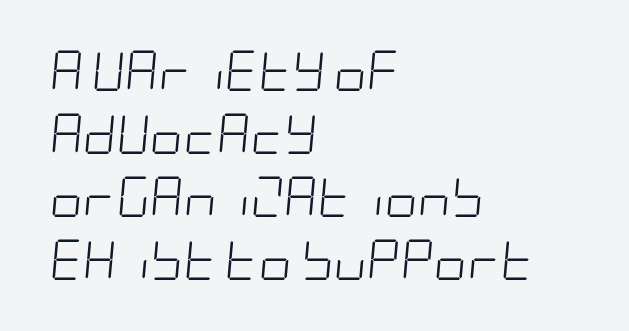
{"italic": "yes", "lean": "right", "slant_degrees": 5, "bold": "no", "weight": "light", "width": "condensed", "stroke_contrast": "low", "x_height": "large", "underline": "no", "align": "left", "line_spacing": "normal", "line_spacing_ratio": 1.54, "letter_spacing": "normal", "letter_spacing_em": 0.0, "glyph_px": 41}
